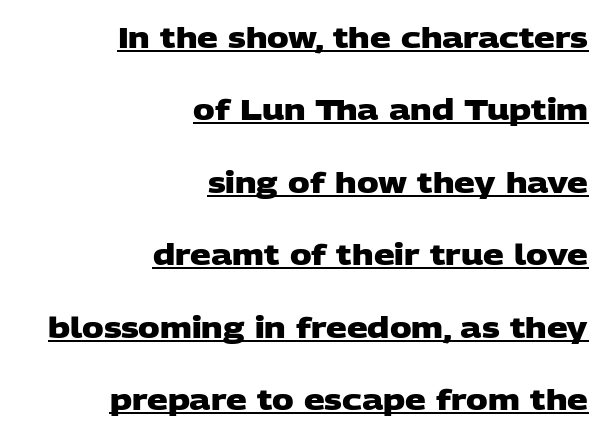
How are the letters spaced? Ordinarily, with no added tracking. These lines are set flush right with a ragged left edge. These lines are composed in type without serifs. This sample carries an underscore along the baseline area.
